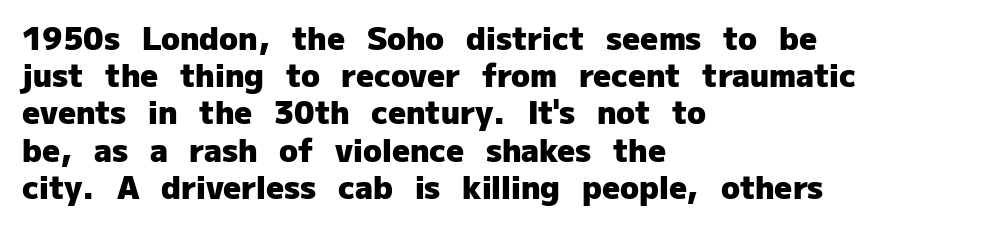
The image shows 31 px heavy sans-serif type, upright; set left-aligned, line spacing 1.2x, normal letter spacing, not underlined; low stroke contrast and a medium x-height.
